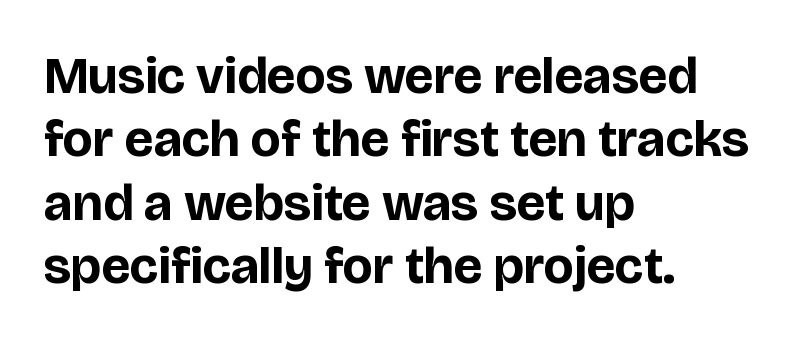
The image shows 52 px bold sans-serif type, upright; set left-aligned, line spacing 1.22x, normal letter spacing, not underlined; low stroke contrast and a large x-height.
